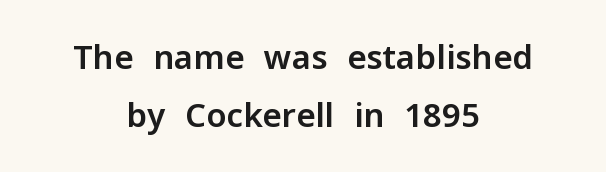
The image shows 33 px sans-serif type, upright; set centered, line spacing 1.77x, normal letter spacing, not underlined; low stroke contrast and a medium x-height.
